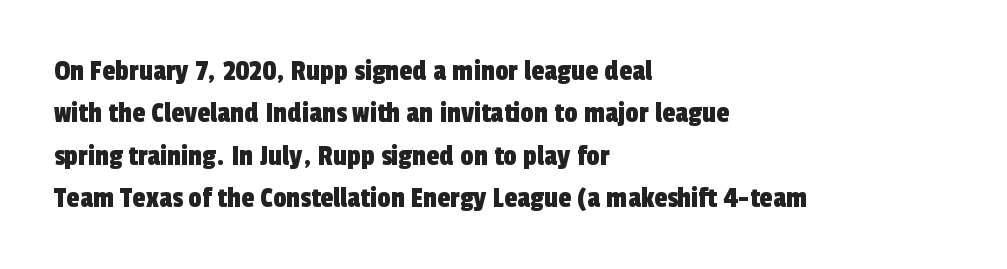
Q: Is the typeface a serif or a sans-serif typeface? A: Sans-serif.
Q: Is the text underlined? A: No.
Q: How is the paragraph aligned? A: Left-aligned.
Q: Is the spacing between letters normal or unusually wide? A: Normal.
Q: Is the spacing between lines tight, normal or loose? A: Normal.
Q: Width (condensed, normal, or wide)? A: Condensed.
Q: x-height? A: Medium.
Q: Monospaced? A: No.
